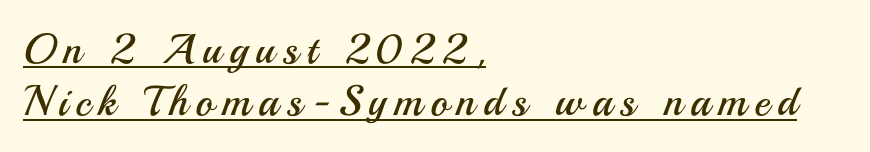
Q: Is the text bold? A: No.
Q: Is the text italic (slanted)? A: Yes.
Q: Is the typeface a serif or a sans-serif typeface? A: Sans-serif.
Q: Is the text underlined? A: Yes.
Q: How is the paragraph aligned? A: Left-aligned.
Q: Is the spacing between lines tight, normal or loose? A: Normal.
Q: Width (condensed, normal, or wide)? A: Normal.
Q: Stroke contrast? A: Medium.
Q: x-height? A: Small.
Q: Monospaced? A: No.
